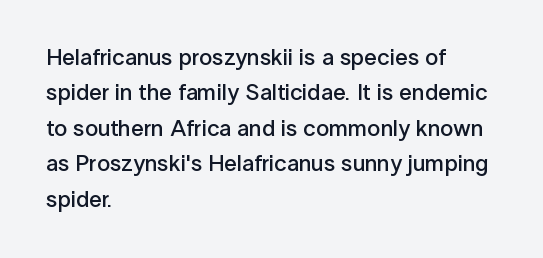
Q: Is the text bold? A: Semi-bold.
Q: Is the text italic (slanted)? A: No, it is upright.
Q: Is the text underlined? A: No.
Q: How is the paragraph aligned? A: Left-aligned.
Q: Is the spacing between letters normal or unusually wide? A: Normal.
Q: Is the spacing between lines tight, normal or loose? A: Normal.
